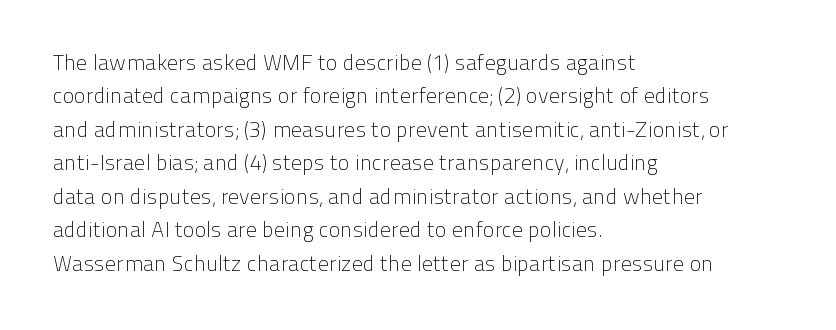
Q: Is the text bold? A: No.
Q: Is the text italic (slanted)? A: No, it is upright.
Q: Is the text underlined? A: No.
Q: How is the paragraph aligned? A: Left-aligned.
Q: Is the spacing between letters normal or unusually wide? A: Normal.
Q: Is the spacing between lines tight, normal or loose? A: Normal.
